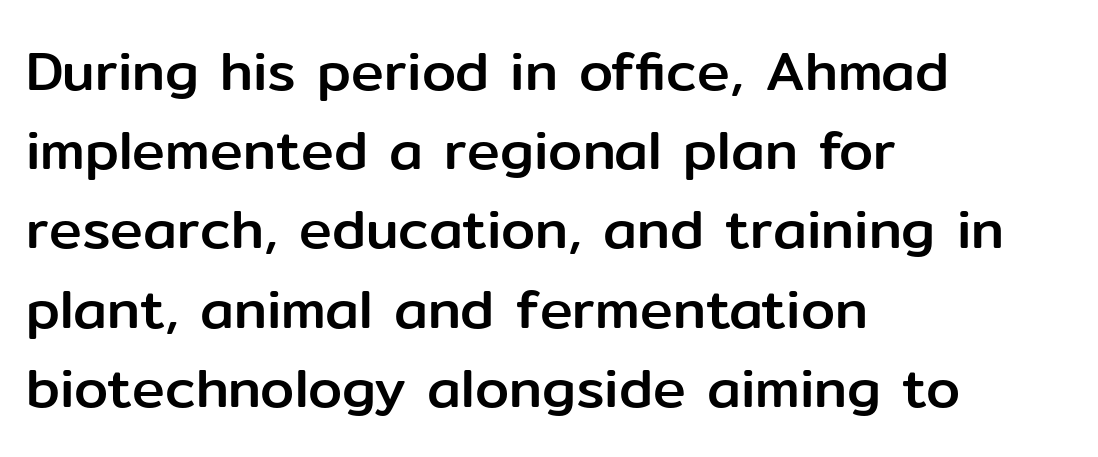
{"serif": "no", "italic": "no", "width": "normal", "stroke_contrast": "low", "x_height": "medium", "monospaced": "no", "underline": "no", "align": "left", "line_spacing": "normal", "line_spacing_ratio": 1.44, "letter_spacing": "normal", "letter_spacing_em": 0.0, "glyph_px": 55}
